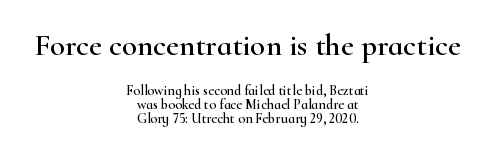
{"serif": "yes", "italic": "no", "width": "wide", "stroke_contrast": "high", "x_height": "small", "monospaced": "no", "underline": "no", "align": "center", "line_spacing": "tight", "line_spacing_ratio": 1.01, "letter_spacing": "normal", "letter_spacing_em": 0.0, "larger_block": "first", "size_ratio": 2.21, "glyph_px": 31}
